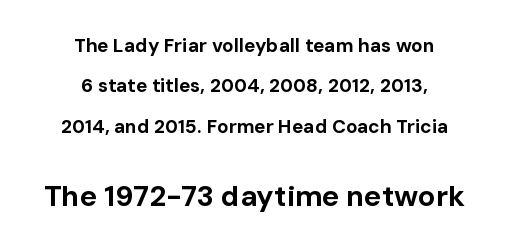
Q: Is the text bold? A: Yes.
Q: Is the text italic (slanted)? A: No, it is upright.
Q: Is the typeface a serif or a sans-serif typeface? A: Sans-serif.
Q: Is the text underlined? A: No.
Q: How is the paragraph aligned? A: Centered.
Q: Is the spacing between letters normal or unusually wide? A: Normal.
Q: Is the spacing between lines tight, normal or loose? A: Loose.
Q: Which block of text is set in a larger size, the first (top) or the second (bottom)? A: The second (bottom) one.
Q: Width (condensed, normal, or wide)? A: Normal.
Q: Stroke contrast? A: Low.
Q: x-height? A: Medium.
Q: Monospaced? A: No.
